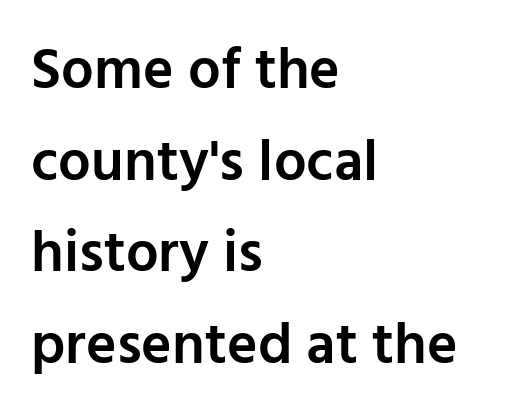
Line spacing here is normal. Underline: absent. The rendering uses natural spacing where letterforms have individual widths. Line beginnings align vertically; line endings do not.
